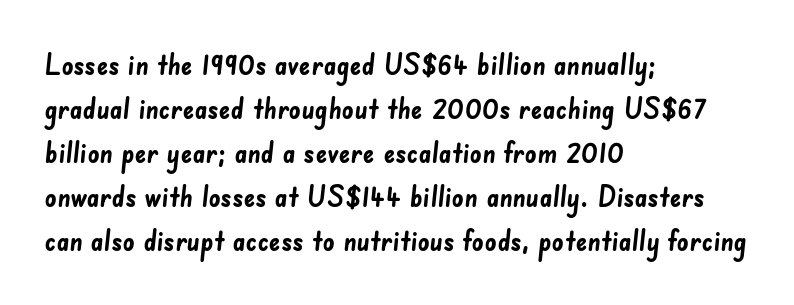
Pretty heavy lettering here — definitely bold. Nothing sits at the stroke ends, so this counts as sans-serif. Line beginnings align vertically; line endings do not. The baseline area is clear. The lines sit at an ordinary, default distance from one another.
